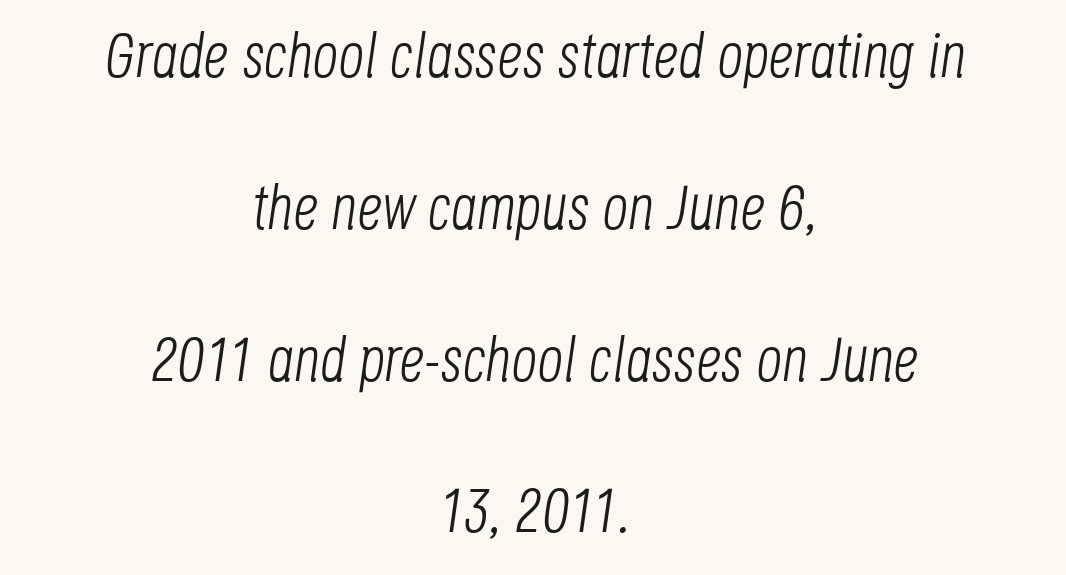
{"italic": "yes", "lean": "right", "slant_degrees": 8, "bold": "no", "weight": "light", "width": "condensed", "stroke_contrast": "low", "x_height": "large", "monospaced": "no", "underline": "no", "align": "center", "line_spacing": "loose", "line_spacing_ratio": 2.41, "letter_spacing": "normal", "letter_spacing_em": 0.0, "glyph_px": 63}
